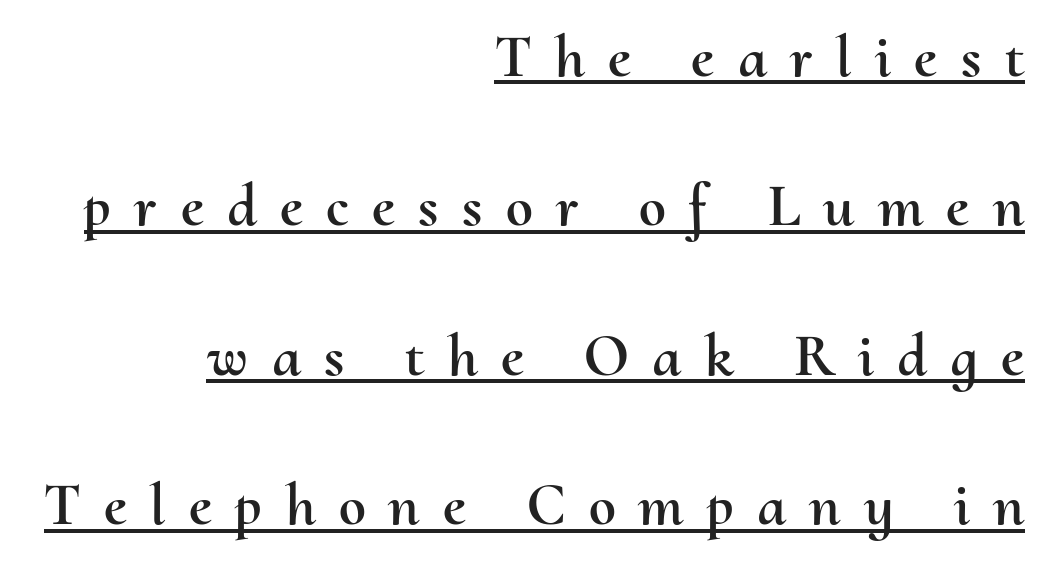
{"italic": "no", "width": "normal", "stroke_contrast": "medium", "x_height": "small", "monospaced": "no", "underline": "yes", "align": "right", "line_spacing": "loose", "line_spacing_ratio": 2.45, "letter_spacing": "wide", "letter_spacing_em": 0.38, "glyph_px": 61}
